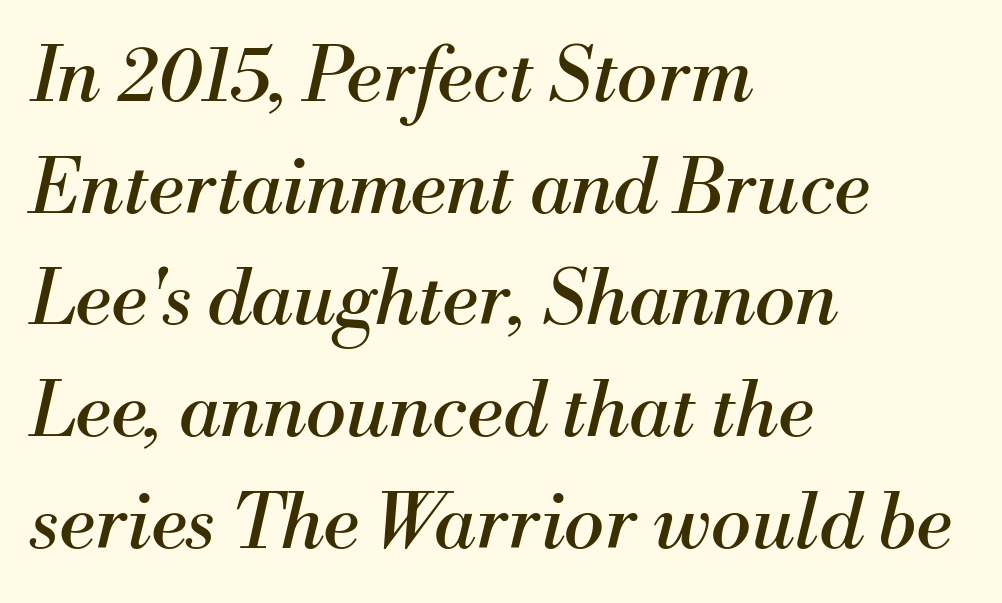
{"serif": "yes", "italic": "yes", "lean": "right", "slant_degrees": 13, "bold": "no", "weight": "regular", "width": "normal", "stroke_contrast": "medium", "x_height": "small", "monospaced": "no", "underline": "no", "align": "left", "line_spacing": "normal", "line_spacing_ratio": 1.47, "letter_spacing": "normal", "letter_spacing_em": 0.0, "glyph_px": 76}
